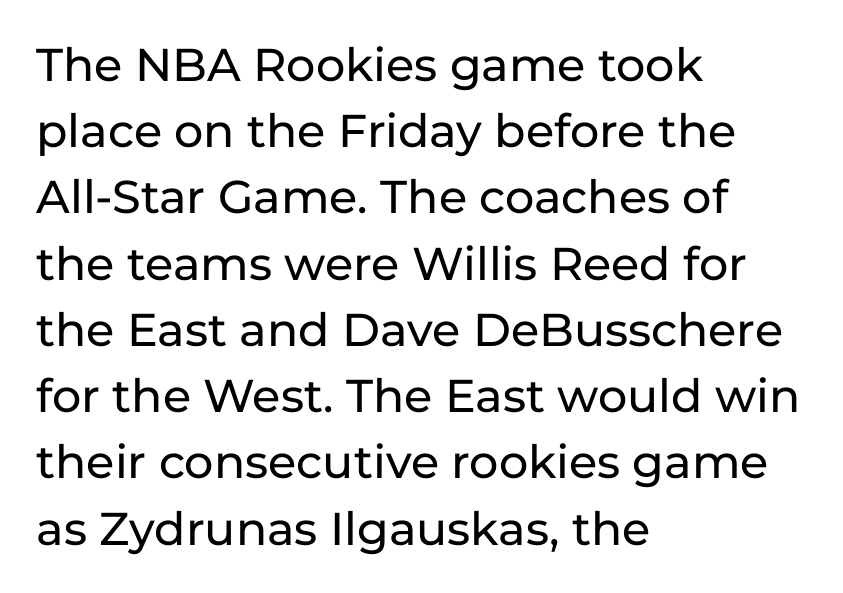
Q: Is the text italic (slanted)? A: No, it is upright.
Q: Is the typeface a serif or a sans-serif typeface? A: Sans-serif.
Q: Is the text underlined? A: No.
Q: How is the paragraph aligned? A: Left-aligned.
Q: Is the spacing between letters normal or unusually wide? A: Normal.
Q: Is the spacing between lines tight, normal or loose? A: Normal.
Q: Width (condensed, normal, or wide)? A: Normal.
Q: Stroke contrast? A: Low.
Q: x-height? A: Medium.
Q: Monospaced? A: No.
